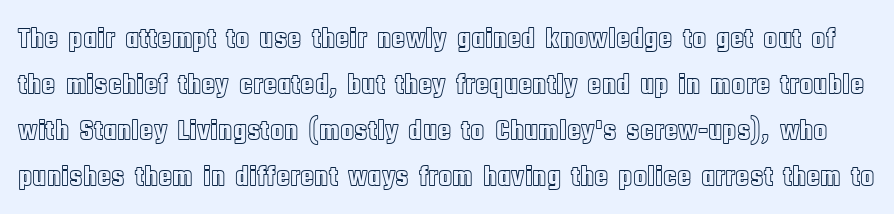
Decoration check: the copy has no underline. Default kerning and tracking; the words read as compact shapes. Varying glyph widths throughout — classic text-font behaviour. One glance says typical: line gaps are just what's usual. No italicization has been applied; the sample stays upright.
